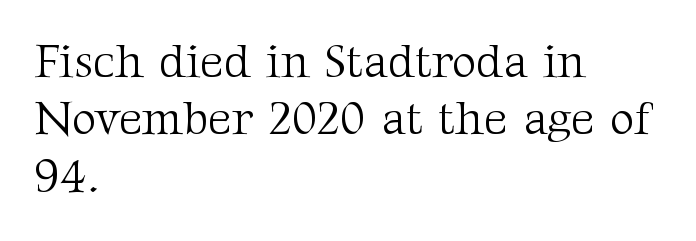
{"serif": "yes", "italic": "no", "bold": "no", "weight": "light", "width": "normal", "stroke_contrast": "medium", "x_height": "medium", "monospaced": "no", "underline": "no", "align": "left", "line_spacing_ratio": 1.22, "letter_spacing": "normal", "letter_spacing_em": 0.0, "glyph_px": 47}
